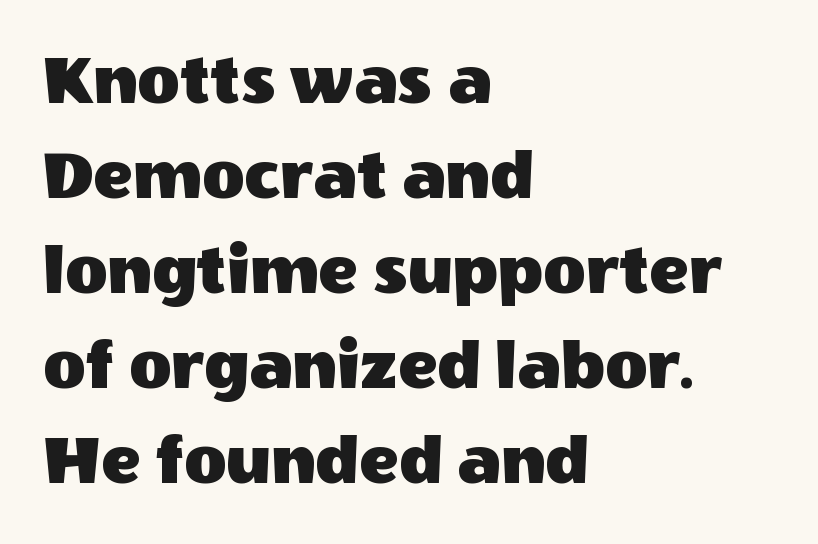
Q: Is the text italic (slanted)? A: No, it is upright.
Q: Is the typeface a serif or a sans-serif typeface? A: Sans-serif.
Q: Is the text underlined? A: No.
Q: How is the paragraph aligned? A: Left-aligned.
Q: Is the spacing between letters normal or unusually wide? A: Normal.
Q: Is the spacing between lines tight, normal or loose? A: Normal.
Q: Width (condensed, normal, or wide)? A: Normal.
Q: x-height? A: Large.
Q: Monospaced? A: No.
